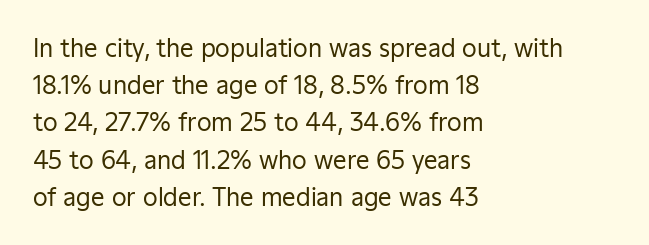
The image shows 24 px text type, upright; set left-aligned, normal line spacing (1.55x), normal letter spacing, not underlined.
